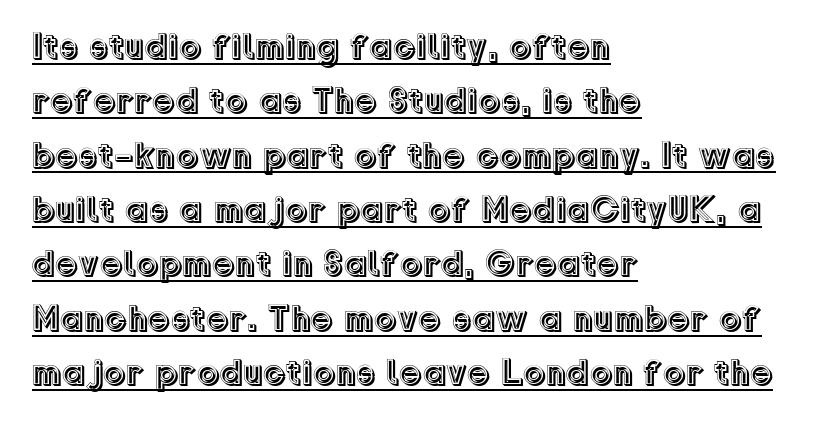
{"italic": "no", "width": "normal", "x_height": "medium", "monospaced": "no", "underline": "yes", "align": "left", "line_spacing": "normal", "line_spacing_ratio": 1.51, "letter_spacing": "normal", "letter_spacing_em": 0.0, "glyph_px": 36}
